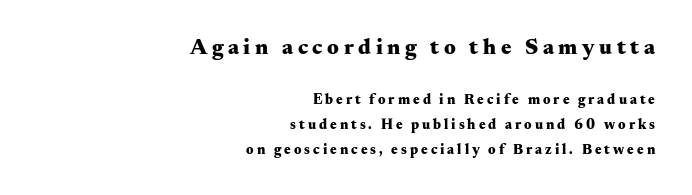
The image shows 22 px bold type, upright; set right-aligned, line spacing 1.76x, unusually wide letter spacing (+0.21 em), not underlined; the first (top) block is 1.57x larger.
